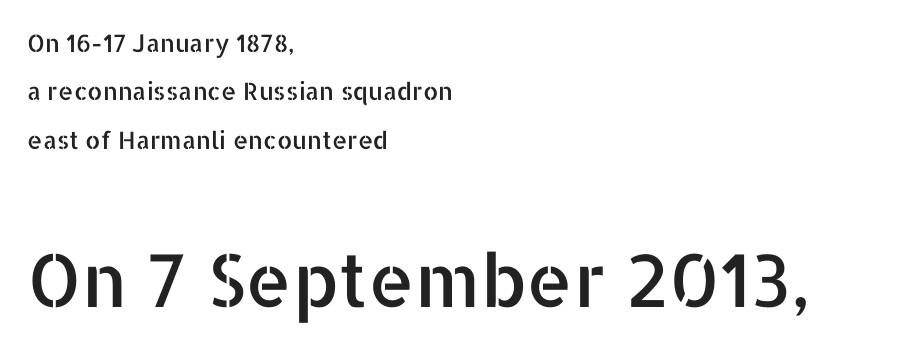
The rendering shows plain stroke endings on the letterforms — a sans-serif design. In this sample the second text group is rendered at the bigger scale. Vertical strokes here are truly vertical. The gaps between neighbouring characters are ordinary and unremarkable. The rendering uses natural spacing where letterforms have individual widths.
